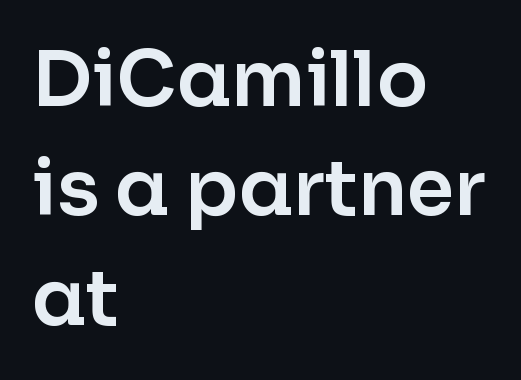
{"serif": "no", "italic": "no", "width": "normal", "stroke_contrast": "low", "x_height": "medium", "monospaced": "no", "underline": "no", "align": "left", "line_spacing": "normal", "line_spacing_ratio": 1.44, "letter_spacing": "normal", "letter_spacing_em": 0.0, "glyph_px": 76}
